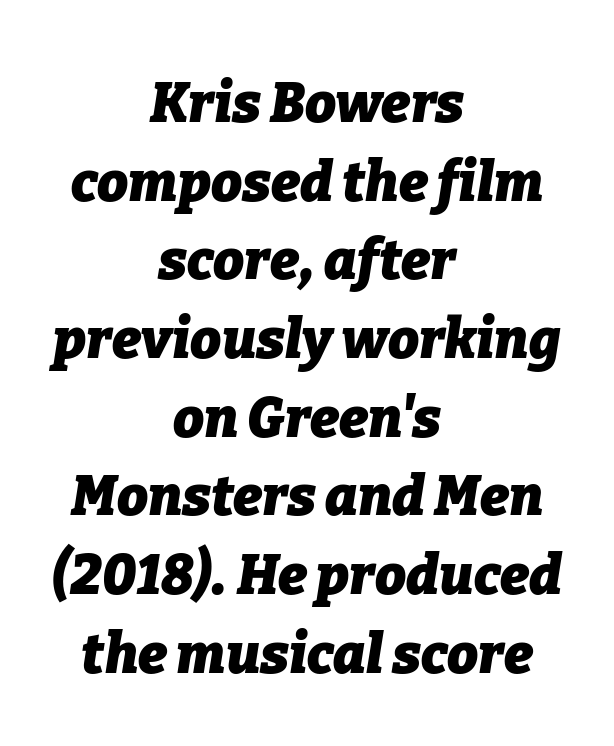
Leftover space on each line is divided equally before and after the words. Vertical spacing — default. Every character sits at an angle, as italics do. Strong, thick strokes mark this as bold type.
